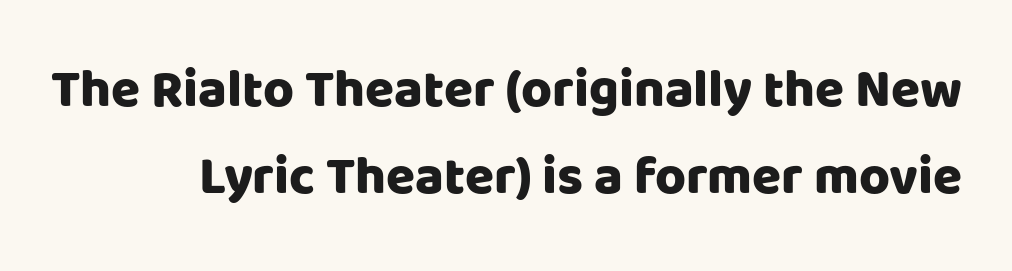
Stroke terminals: plain, sans-serif. In terms of letterspacing, this is plain default setting. The face used here is proportionally spaced, like ordinary book or web type. In terms of weight, the rendering is a true, heavy bold. You can tell it's not italic because the verticals are truly vertical.
